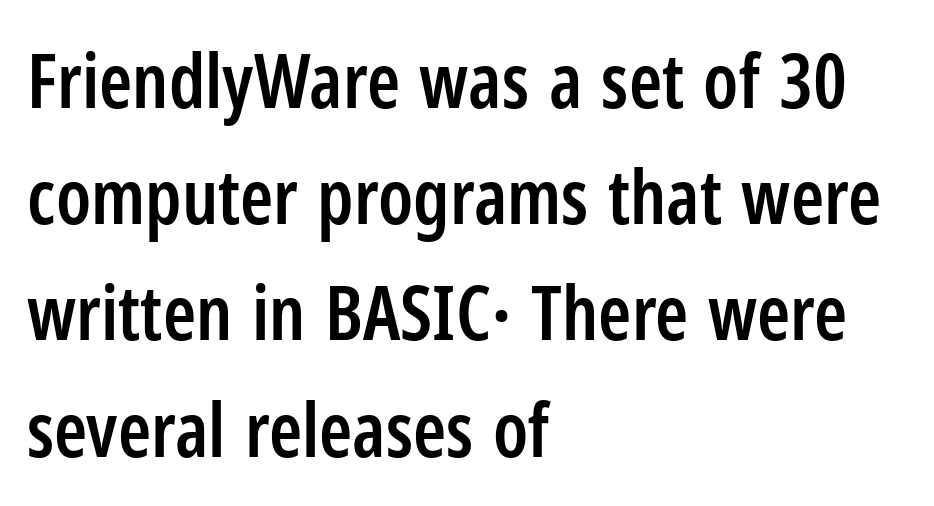
Q: Is the text bold? A: Semi-bold.
Q: Is the text italic (slanted)? A: No, it is upright.
Q: Is the typeface a serif or a sans-serif typeface? A: Sans-serif.
Q: Is the text underlined? A: No.
Q: How is the paragraph aligned? A: Left-aligned.
Q: Is the spacing between letters normal or unusually wide? A: Normal.
Q: Is the spacing between lines tight, normal or loose? A: Normal.
Q: Width (condensed, normal, or wide)? A: Condensed.
Q: Stroke contrast? A: Low.
Q: x-height? A: Medium.
Q: Monospaced? A: No.
